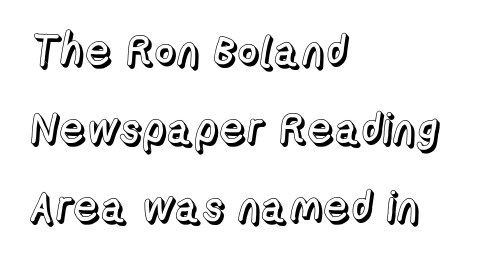
{"width": "normal", "x_height": "medium", "monospaced": "no", "underline": "no", "align": "left", "line_spacing_ratio": 1.81, "letter_spacing": "normal", "letter_spacing_em": 0.0, "glyph_px": 43}
